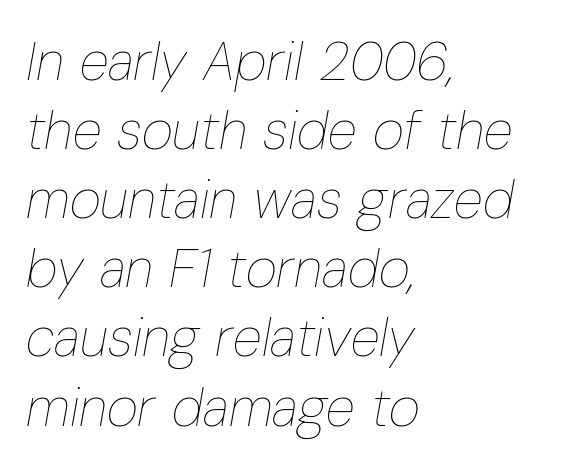
{"italic": "yes", "lean": "right", "slant_degrees": 10, "bold": "no", "weight": "thin", "width": "condensed", "stroke_contrast": "low", "x_height": "medium", "monospaced": "no", "underline": "no", "align": "left", "line_spacing": "normal", "line_spacing_ratio": 1.28, "letter_spacing": "normal", "letter_spacing_em": 0.0, "glyph_px": 54}
